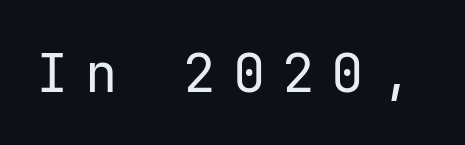
The image shows 54 px regular-weight sans-serif type, upright; set unusually wide letter spacing (+0.31 em), not underlined; low stroke contrast and a medium x-height.
